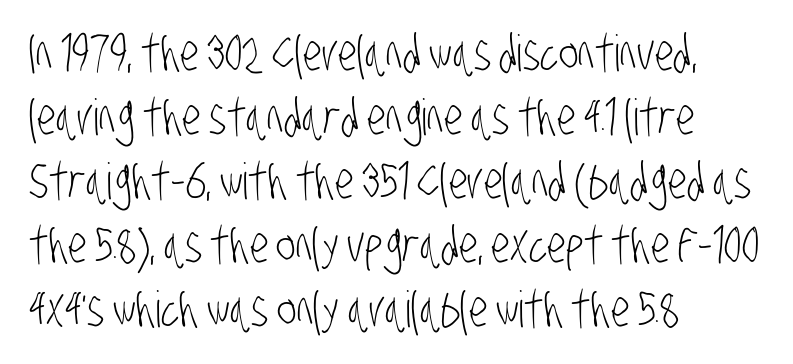
The image shows 50 px light, condensed sans-serif type; set left-aligned, normal line spacing (1.28x), normal letter spacing, not underlined; low stroke contrast and a large x-height.
